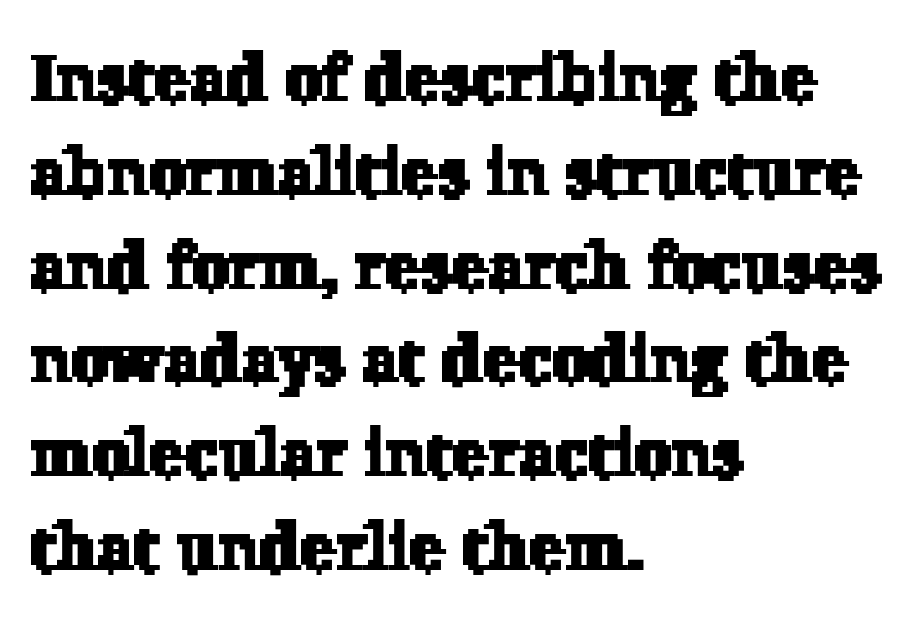
The image shows 67 px serif type; set left-aligned, normal line spacing (1.4x), normal letter spacing, not underlined; low stroke contrast and a medium x-height.
